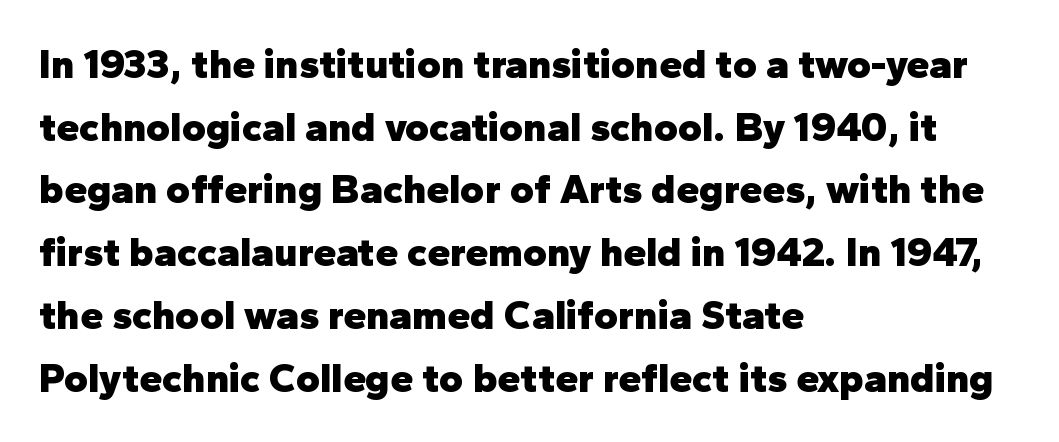
Q: Is the text bold? A: Yes.
Q: Is the text italic (slanted)? A: No, it is upright.
Q: Is the typeface a serif or a sans-serif typeface? A: Sans-serif.
Q: Is the text underlined? A: No.
Q: How is the paragraph aligned? A: Left-aligned.
Q: Is the spacing between letters normal or unusually wide? A: Normal.
Q: Is the spacing between lines tight, normal or loose? A: Normal.
Q: Width (condensed, normal, or wide)? A: Normal.
Q: Stroke contrast? A: Low.
Q: x-height? A: Medium.
Q: Monospaced? A: No.
